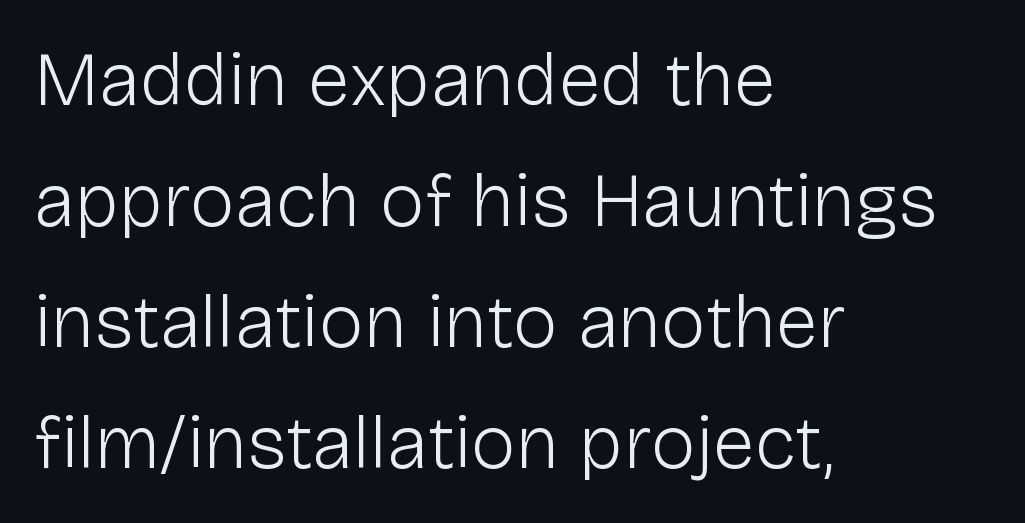
{"serif": "no", "italic": "no", "bold": "no", "weight": "light", "width": "normal", "stroke_contrast": "low", "x_height": "medium", "monospaced": "no", "underline": "no", "align": "left", "line_spacing": "normal", "line_spacing_ratio": 1.59, "letter_spacing": "normal", "letter_spacing_em": 0.0, "glyph_px": 76}
